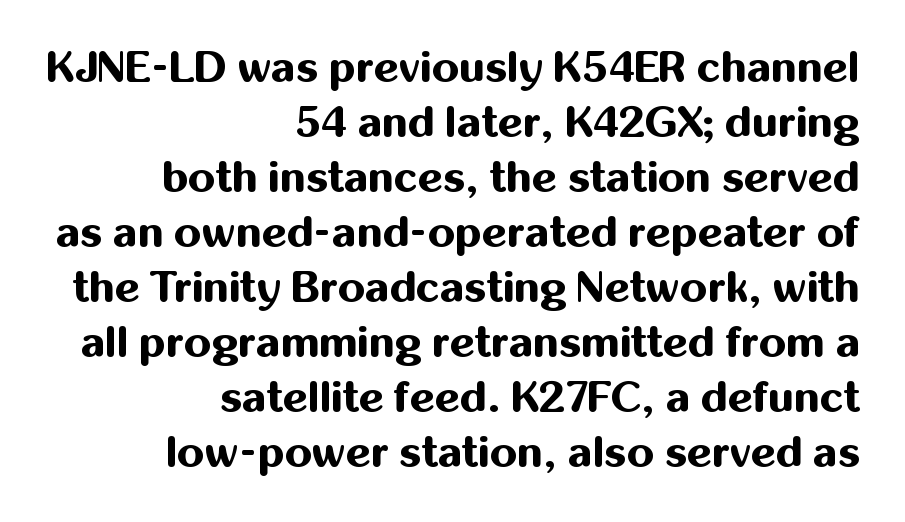
Q: Is the text bold? A: Yes.
Q: Is the text italic (slanted)? A: No, it is upright.
Q: Is the typeface a serif or a sans-serif typeface? A: Sans-serif.
Q: Is the text underlined? A: No.
Q: How is the paragraph aligned? A: Right-aligned.
Q: Is the spacing between letters normal or unusually wide? A: Normal.
Q: Is the spacing between lines tight, normal or loose? A: Normal.
Q: Width (condensed, normal, or wide)? A: Normal.
Q: Stroke contrast? A: Medium.
Q: x-height? A: Medium.
Q: Monospaced? A: No.
